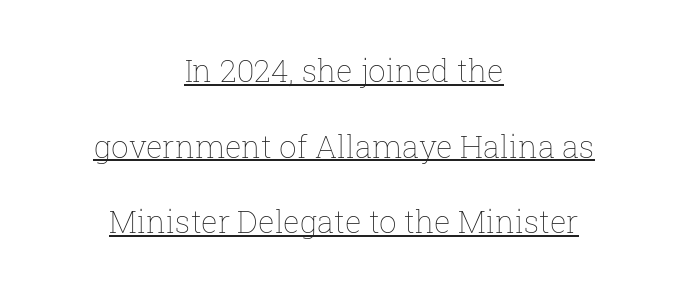
{"italic": "no", "bold": "no", "weight": "thin", "width": "normal", "stroke_contrast": "low", "x_height": "medium", "monospaced": "no", "underline": "yes", "align": "center", "line_spacing": "loose", "line_spacing_ratio": 2.44, "letter_spacing": "normal", "letter_spacing_em": 0.0, "glyph_px": 31}
